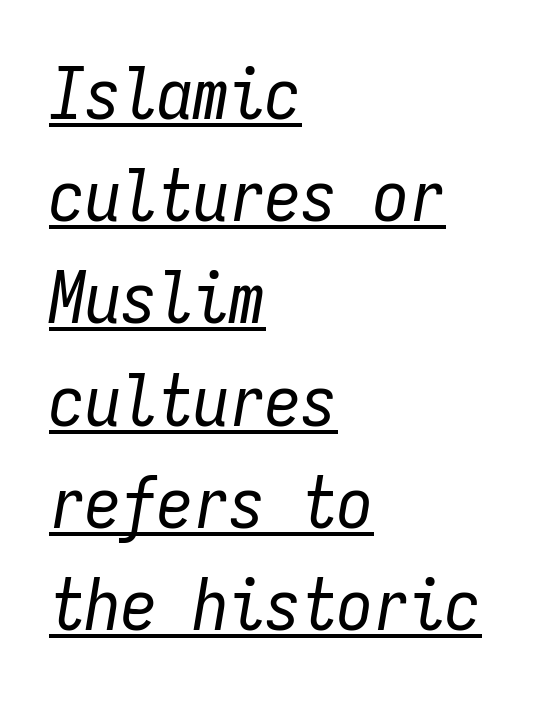
{"italic": "yes", "lean": "right", "slant_degrees": 9, "bold": "no", "weight": "regular", "width": "condensed", "stroke_contrast": "low", "x_height": "medium", "monospaced": "yes", "underline": "yes", "align": "left", "line_spacing": "normal", "line_spacing_ratio": 1.42, "letter_spacing": "normal", "letter_spacing_em": 0.0, "glyph_px": 72}
